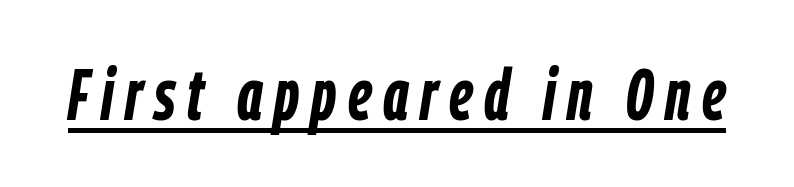
The image shows 72 px semibold, condensed type, italic (leaning right); set underlined; low stroke contrast and a medium x-height.
